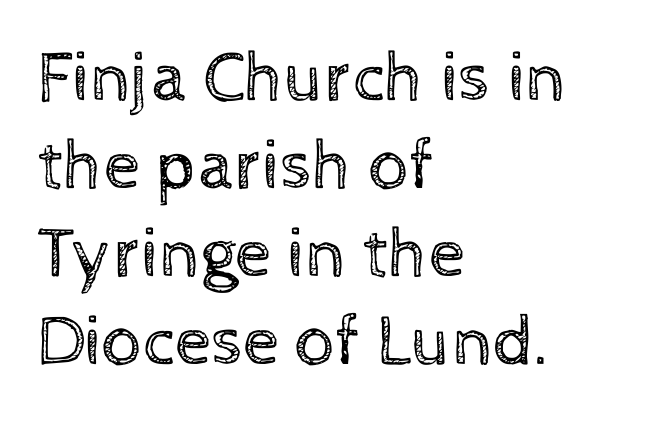
{"italic": "no", "bold": "no", "weight": "regular", "width": "normal", "x_height": "medium", "monospaced": "no", "underline": "no", "align": "left", "line_spacing_ratio": 1.22, "letter_spacing": "normal", "letter_spacing_em": 0.0, "glyph_px": 72}
